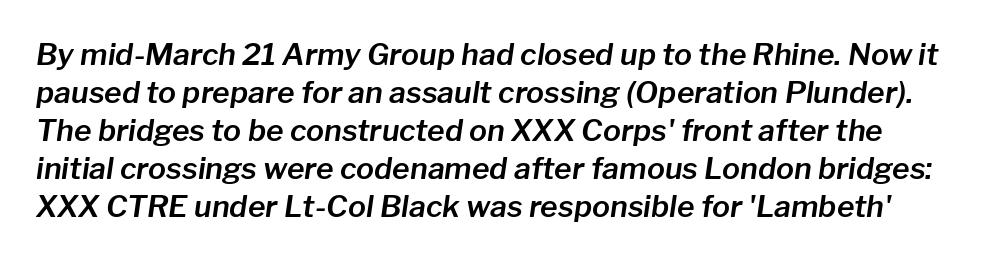
{"italic": "yes", "lean": "right", "slant_degrees": 8, "width": "normal", "stroke_contrast": "low", "x_height": "medium", "monospaced": "no", "underline": "no", "line_spacing": "normal", "line_spacing_ratio": 1.27, "letter_spacing": "normal", "letter_spacing_em": 0.0, "glyph_px": 30}
